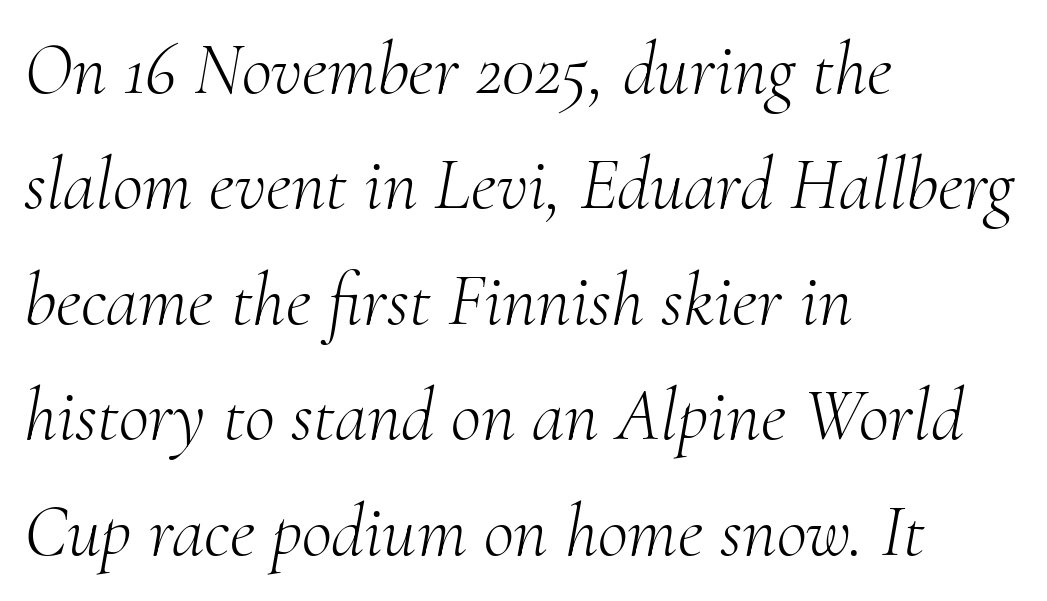
{"serif": "yes", "italic": "yes", "lean": "right", "slant_degrees": 10, "bold": "no", "weight": "light", "width": "normal", "stroke_contrast": "medium", "x_height": "small", "monospaced": "no", "underline": "no", "align": "left", "line_spacing": "normal", "line_spacing_ratio": 1.56, "letter_spacing": "normal", "letter_spacing_em": 0.0, "glyph_px": 74}
